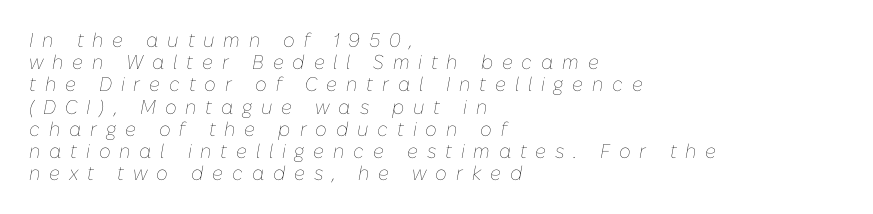
Q: Is the text bold? A: No.
Q: Is the text italic (slanted)? A: Yes, it leans right by about 10 degrees.
Q: Is the text underlined? A: No.
Q: How is the paragraph aligned? A: Left-aligned.
Q: Is the spacing between letters normal or unusually wide? A: Unusually wide.
Q: Is the spacing between lines tight, normal or loose? A: Tight.
